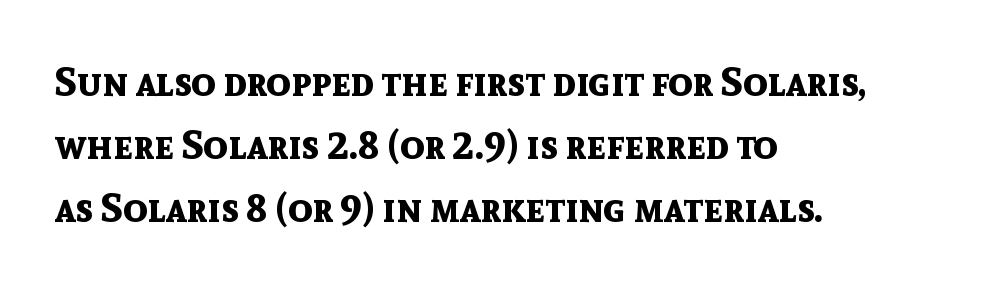
Q: Is the text bold? A: Yes.
Q: Is the text italic (slanted)? A: No, it is upright.
Q: Is the typeface a serif or a sans-serif typeface? A: Sans-serif.
Q: Is the text underlined? A: No.
Q: How is the paragraph aligned? A: Left-aligned.
Q: Is the spacing between letters normal or unusually wide? A: Normal.
Q: Is the spacing between lines tight, normal or loose? A: Normal.
Q: Width (condensed, normal, or wide)? A: Normal.
Q: x-height? A: Medium.
Q: Monospaced? A: No.
